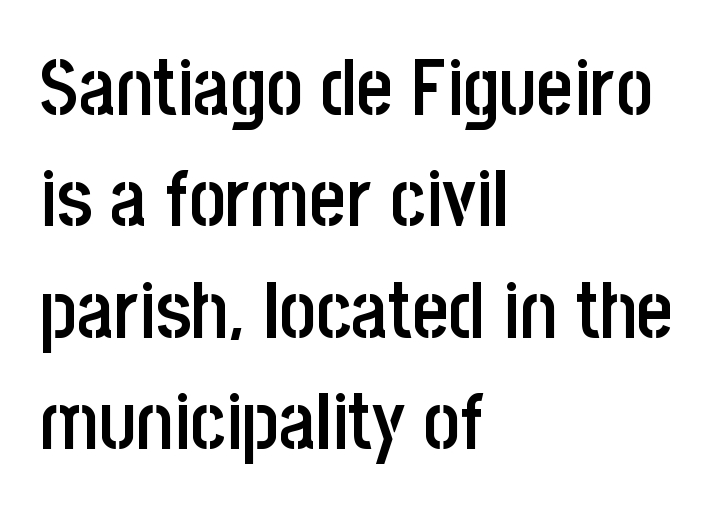
Weight: semibold (demi). The glyphs are unaccompanied by any horizontal stroke below them. You can tell from the bare stems that sans-serif type was used. Short note: letters normally spaced. The typography opts for an upright posture over an oblique one. These lines are set flush left with a ragged right edge.
